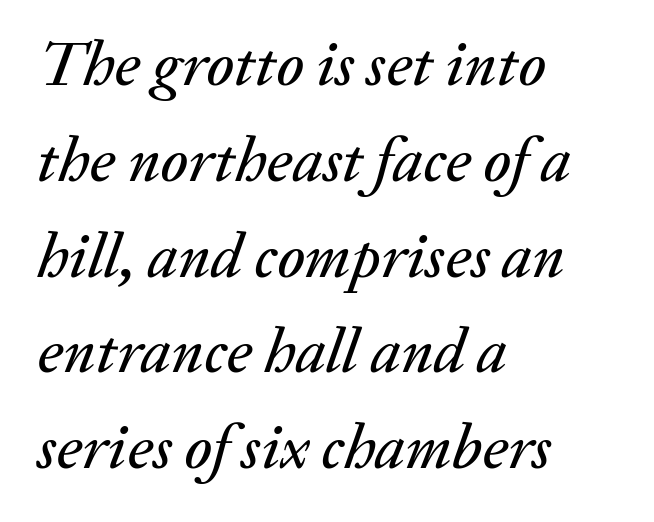
The image shows 63 px text type, italic (leaning right); set left-aligned, normal line spacing (1.52x), normal letter spacing, not underlined; medium stroke contrast and a medium x-height.
